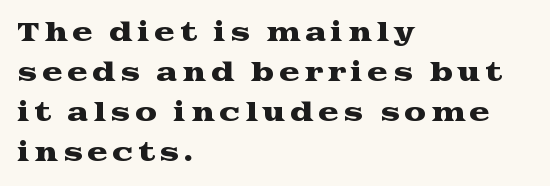
This is the regular roman posture of the typeface. Layout note: lines flush left. A typesetter would call this leading conventional body-copy spacing. Just letters on the line, the space beneath them empty.
